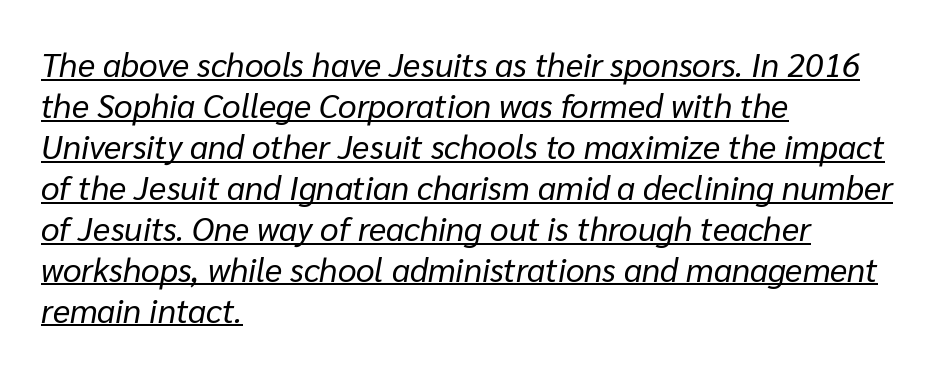
Q: Is the text bold? A: No.
Q: Is the text italic (slanted)? A: Yes, it leans right by about 10 degrees.
Q: Is the text underlined? A: Yes.
Q: How is the paragraph aligned? A: Left-aligned.
Q: Is the spacing between letters normal or unusually wide? A: Normal.
Q: Width (condensed, normal, or wide)? A: Normal.
Q: Stroke contrast? A: Low.
Q: x-height? A: Medium.
Q: Monospaced? A: No.
